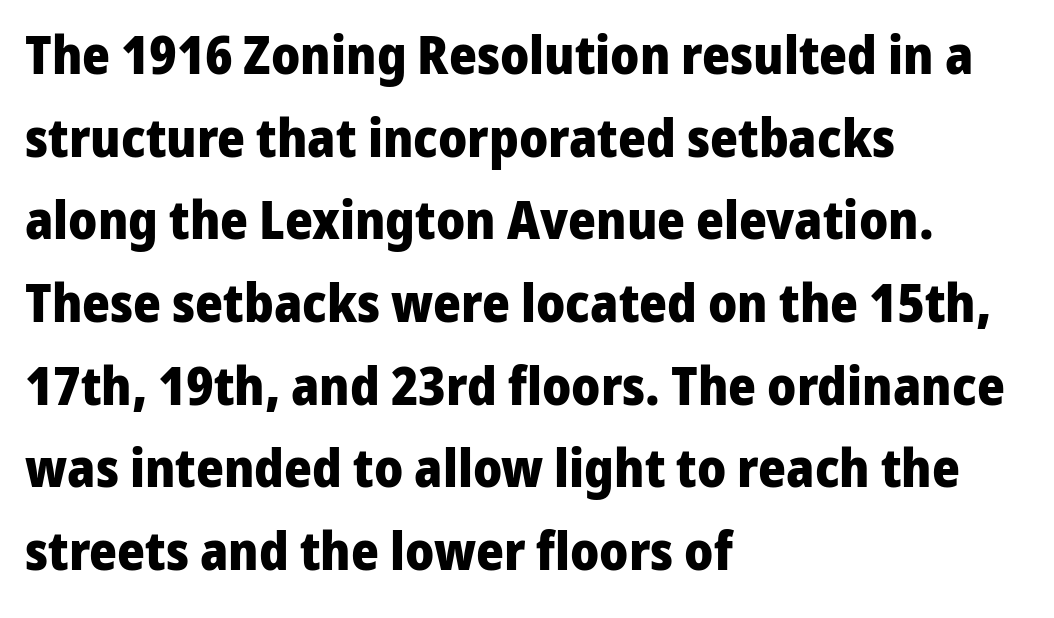
The image shows 53 px heavy sans-serif type, upright; set left-aligned, normal line spacing (1.56x), normal letter spacing, not underlined; low stroke contrast and a medium x-height.
